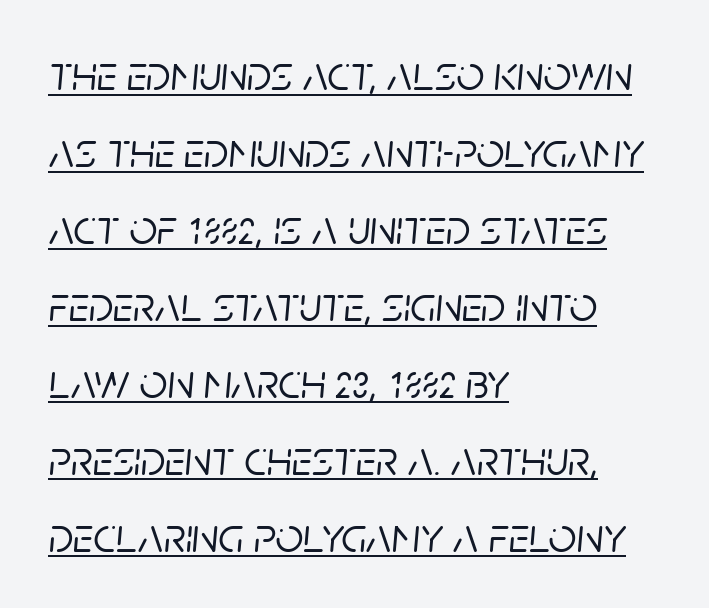
Think of a printed novel: that variable character pitch is what you see here. Notice how a bar underscores the lettering throughout. Every character sits at an angle, as italics do. The lines in this sample share a left origin and differ only in where they stop.
